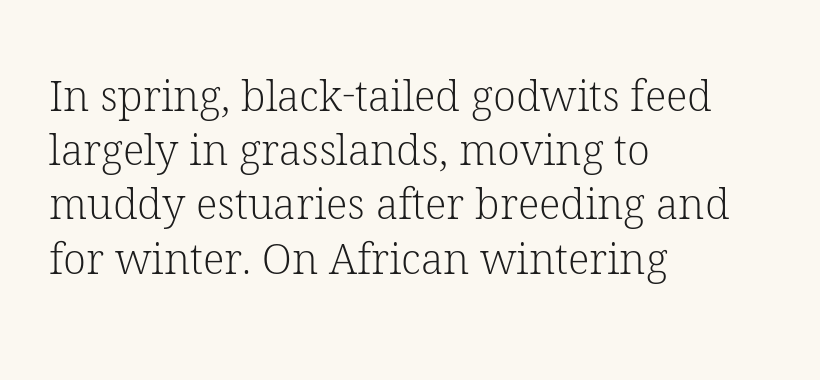
{"serif": "yes", "italic": "no", "bold": "no", "weight": "light", "width": "normal", "stroke_contrast": "low", "x_height": "medium", "monospaced": "no", "underline": "no", "align": "left", "line_spacing": "normal", "line_spacing_ratio": 1.29, "letter_spacing": "normal", "letter_spacing_em": 0.0, "glyph_px": 42}
